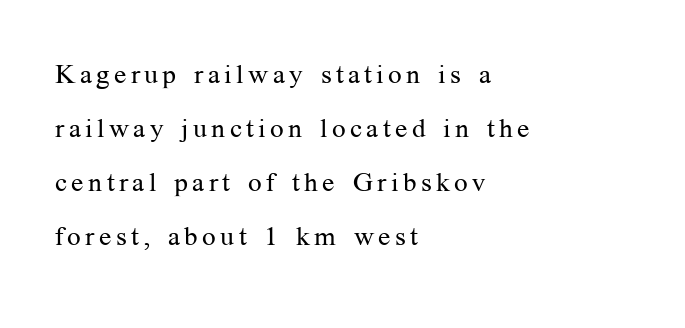
These lines are set flush left with a ragged right edge. The letterforms sit at book weight or below. This sample uses an upright cut, with every glyph sitting square on the baseline. The lines are spread far apart with generous leading.
